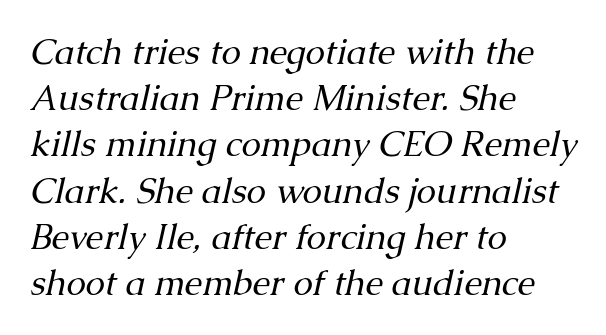
The image shows 35 px regular-weight serif type, italic (leaning right); set left-aligned, normal line spacing (1.32x), normal letter spacing, not underlined; medium stroke contrast and a medium x-height.
